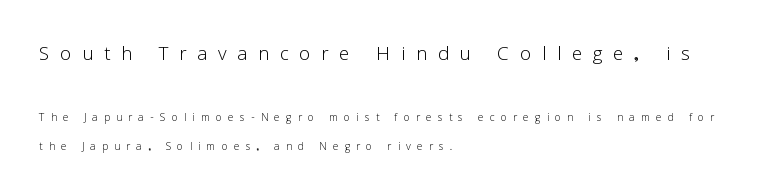
The image shows 25 px text type, upright; set left-aligned, loose line spacing (2.02x), unusually wide letter spacing (+0.43 em), not underlined; the first (top) block is 1.79x larger.
